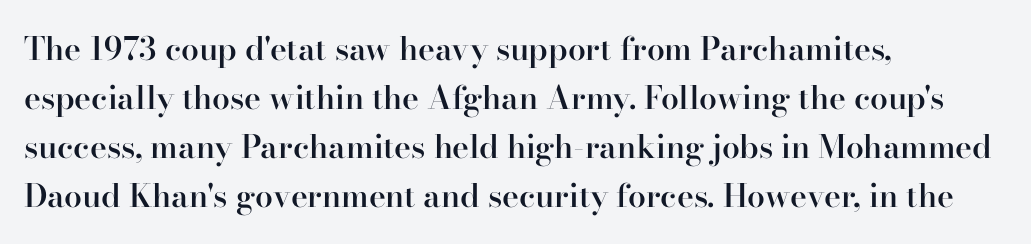
{"serif": "yes", "italic": "no", "bold": "semi", "weight": "semibold", "width": "normal", "stroke_contrast": "high", "x_height": "small", "monospaced": "no", "underline": "no", "align": "left", "line_spacing": "normal", "line_spacing_ratio": 1.53, "letter_spacing": "normal", "letter_spacing_em": 0.0, "glyph_px": 32}
